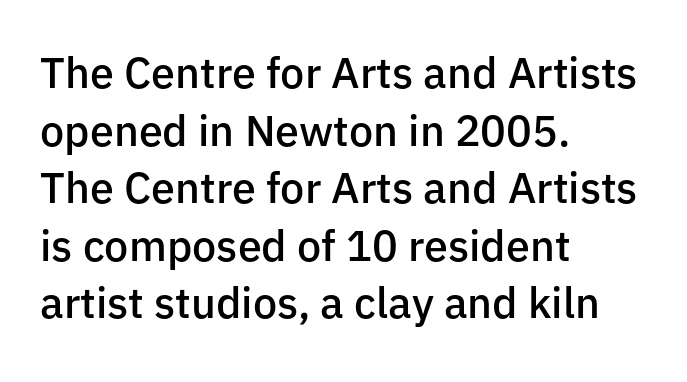
The image shows 43 px semibold sans-serif type, upright; set left-aligned, normal line spacing (1.34x), normal letter spacing, not underlined; low stroke contrast and a medium x-height.
